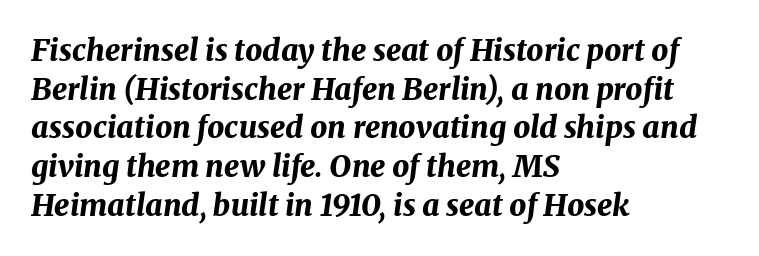
{"italic": "yes", "lean": "right", "slant_degrees": 8, "bold": "yes", "weight": "bold", "width": "normal", "stroke_contrast": "medium", "x_height": "medium", "monospaced": "no", "underline": "no", "align": "left", "line_spacing": "normal", "line_spacing_ratio": 1.29, "letter_spacing": "normal", "letter_spacing_em": 0.0, "glyph_px": 30}
